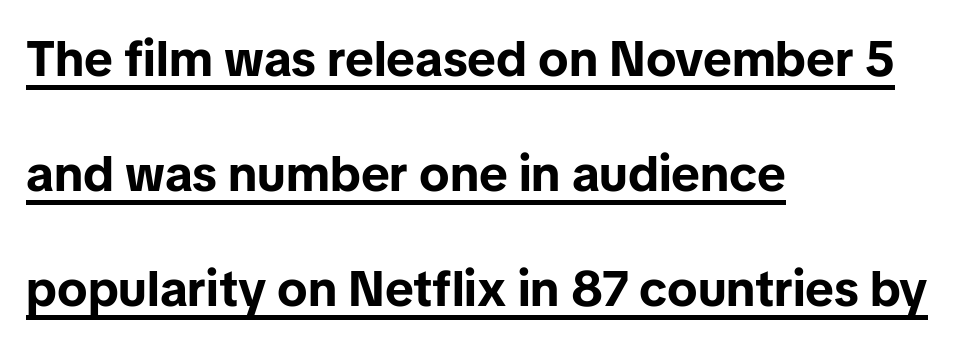
In terms of weight, the rendering is a true, heavy bold. Check where the strokes stop: nothing finishes them off — pure sans. The specimen includes a rule beneath the text block's lines. Notice how the passage keeps a crisp vertical edge on the left only. Tall strokes in this sample are plumb rather than angled.
